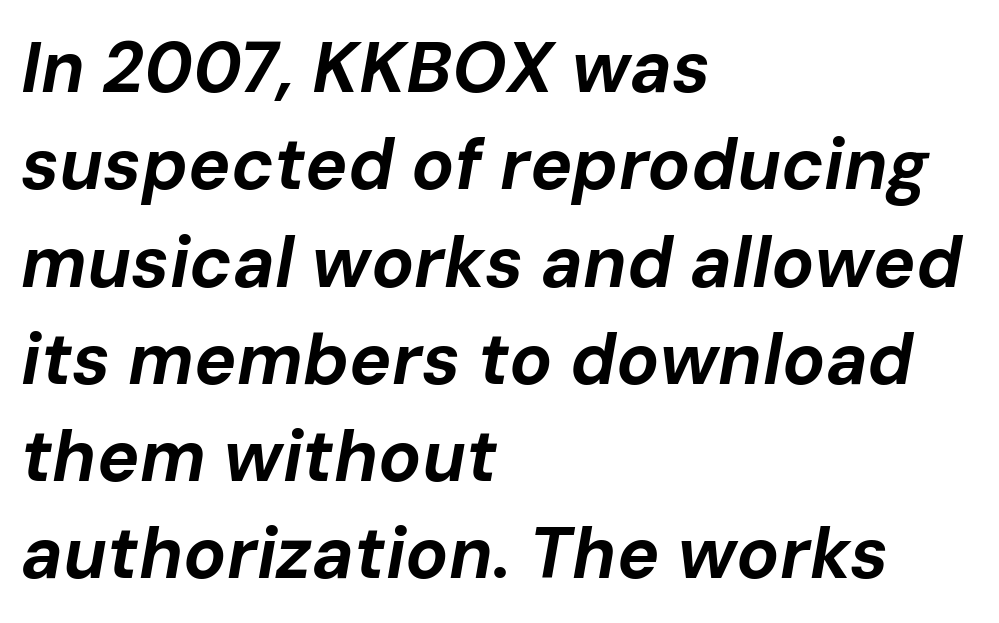
Q: Is the text bold? A: Yes.
Q: Is the text italic (slanted)? A: Yes, it leans right by about 10 degrees.
Q: Is the text underlined? A: No.
Q: How is the paragraph aligned? A: Left-aligned.
Q: Is the spacing between letters normal or unusually wide? A: Normal.
Q: Is the spacing between lines tight, normal or loose? A: Normal.
Q: Width (condensed, normal, or wide)? A: Normal.
Q: Stroke contrast? A: Low.
Q: x-height? A: Medium.
Q: Monospaced? A: No.
